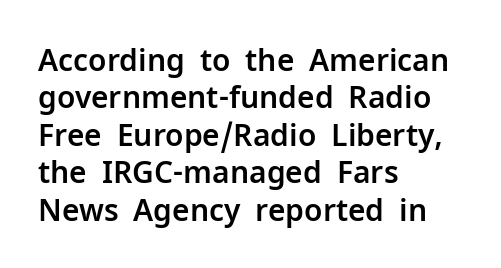
Q: Is the text italic (slanted)? A: No, it is upright.
Q: Is the typeface a serif or a sans-serif typeface? A: Sans-serif.
Q: Is the text underlined? A: No.
Q: How is the paragraph aligned? A: Left-aligned.
Q: Is the spacing between letters normal or unusually wide? A: Normal.
Q: Is the spacing between lines tight, normal or loose? A: Normal.
Q: Width (condensed, normal, or wide)? A: Normal.
Q: Stroke contrast? A: Low.
Q: x-height? A: Medium.
Q: Monospaced? A: No.
